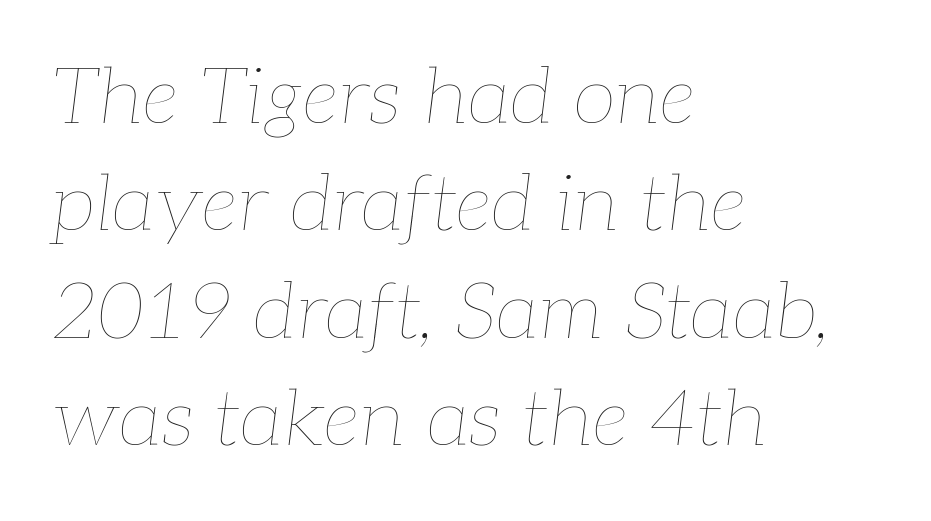
Q: Is the text bold? A: No.
Q: Is the text italic (slanted)? A: Yes, it leans right by about 7 degrees.
Q: Is the text underlined? A: No.
Q: How is the paragraph aligned? A: Left-aligned.
Q: Is the spacing between letters normal or unusually wide? A: Normal.
Q: Is the spacing between lines tight, normal or loose? A: Normal.
Q: Width (condensed, normal, or wide)? A: Normal.
Q: Stroke contrast? A: Low.
Q: x-height? A: Medium.
Q: Monospaced? A: No.
